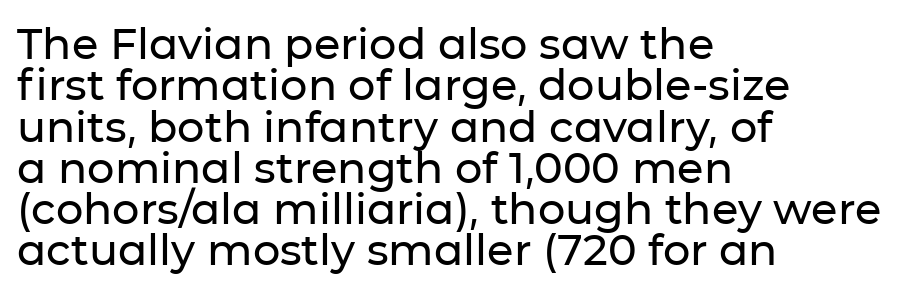
{"serif": "no", "italic": "no", "width": "normal", "stroke_contrast": "low", "x_height": "medium", "monospaced": "no", "underline": "no", "align": "left", "line_spacing": "tight", "line_spacing_ratio": 0.96, "letter_spacing": "normal", "letter_spacing_em": 0.0, "glyph_px": 43}
